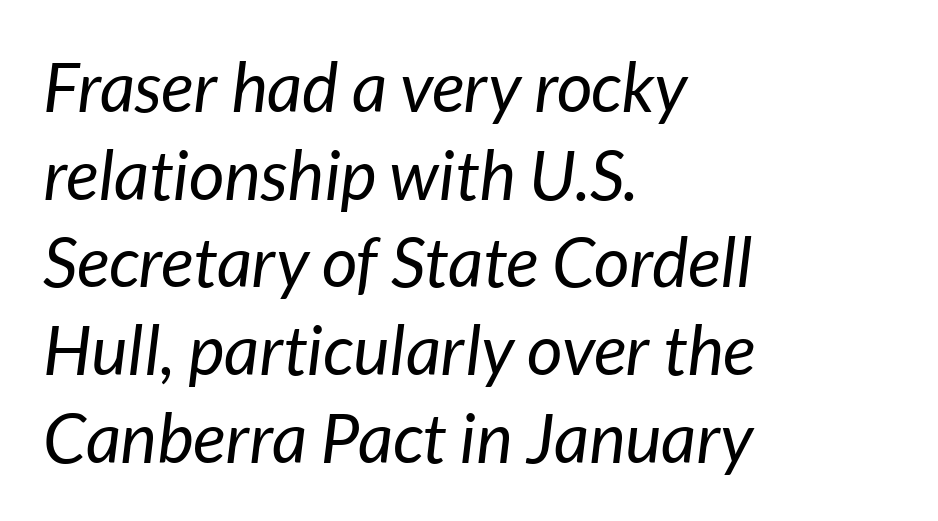
{"italic": "yes", "lean": "right", "slant_degrees": 7, "bold": "no", "weight": "regular", "width": "normal", "stroke_contrast": "low", "x_height": "medium", "monospaced": "no", "underline": "no", "align": "left", "line_spacing": "normal", "line_spacing_ratio": 1.27, "letter_spacing": "normal", "letter_spacing_em": 0.0, "glyph_px": 69}
